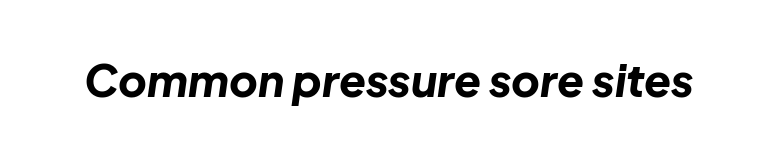
{"italic": "yes", "lean": "right", "slant_degrees": 8, "bold": "yes", "weight": "bold", "width": "normal", "stroke_contrast": "low", "x_height": "medium", "monospaced": "no", "underline": "no", "letter_spacing": "normal", "letter_spacing_em": 0.0, "glyph_px": 44}
